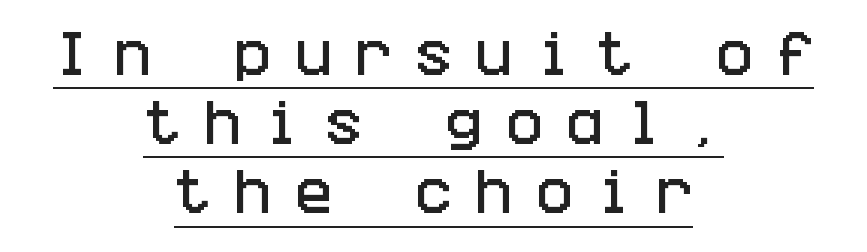
Q: Is the text italic (slanted)? A: No, it is upright.
Q: Is the typeface a serif or a sans-serif typeface? A: Sans-serif.
Q: Is the text underlined? A: Yes.
Q: How is the paragraph aligned? A: Centered.
Q: Is the spacing between letters normal or unusually wide? A: Unusually wide.
Q: Is the spacing between lines tight, normal or loose? A: Normal.
Q: Width (condensed, normal, or wide)? A: Condensed.
Q: Stroke contrast? A: Low.
Q: x-height? A: Large.
